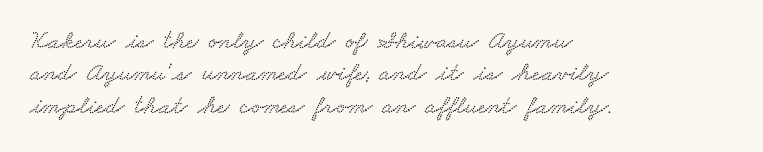
{"underline": "no", "align": "left", "line_spacing": "normal", "line_spacing_ratio": 1.25, "letter_spacing": "normal", "letter_spacing_em": 0.0, "glyph_px": 26}
